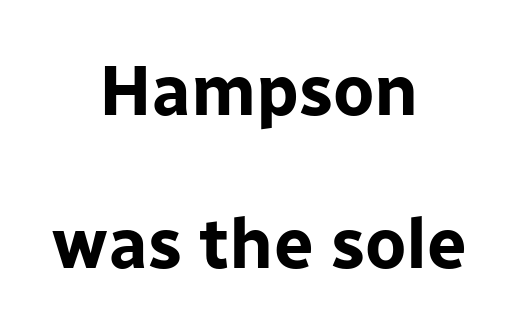
The image shows 70 px bold sans-serif type, upright; set centered, loose line spacing (2.18x), normal letter spacing, not underlined; low stroke contrast and a medium x-height.
